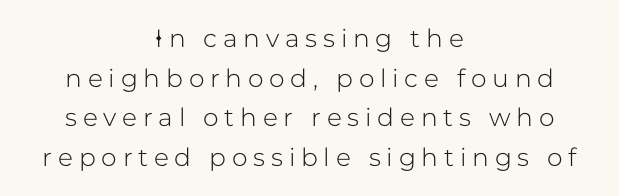
Underlining? Definitely not there. Line spacing here is normal. Short and long lines alike share a common midpoint. You could only call the tracking loose — the letters float apart. Notice how the stems are strictly vertical — no italics here.
